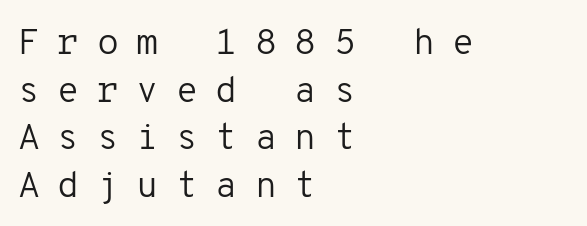
The image shows 36 px regular-weight sans-serif type, upright, monospaced; set left-aligned, normal line spacing (1.32x), unusually wide letter spacing (+0.48 em), not underlined; low stroke contrast and a medium x-height.
